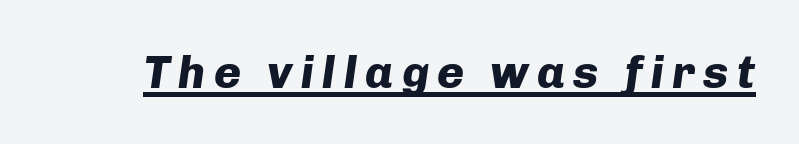
The image shows 46 px heavy type, italic (leaning right); set underlined; low stroke contrast and a medium x-height.
